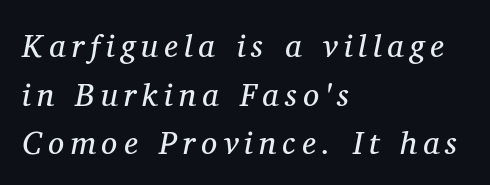
The image shows 32 px regular-weight serif type, italic (leaning right); set left-aligned, normal line spacing (1.52x), not underlined; medium stroke contrast and a medium x-height.
